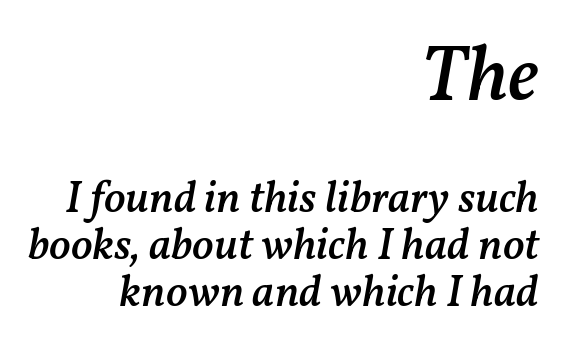
{"italic": "yes", "lean": "right", "slant_degrees": 11, "bold": "semi", "weight": "semibold", "width": "normal", "stroke_contrast": "medium", "x_height": "medium", "monospaced": "no", "underline": "no", "align": "right", "line_spacing": "tight", "line_spacing_ratio": 1.04, "letter_spacing": "normal", "letter_spacing_em": 0.0, "larger_block": "first", "size_ratio": 1.76, "glyph_px": 79}
